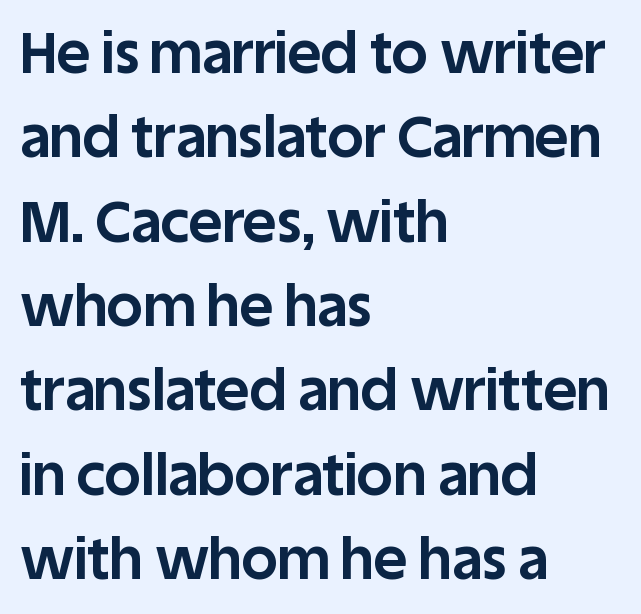
The letterforms sit shoulder to shoulder at normal distance. The designer went with a sans here, leaving each stem footless. The designer left line spacing at the default. A student would call this left alignment; a typographer would say flush left, rag right. The characters look thick and weighty, a clear bold. The passage shown is typed in a proportional face where columns would drift.
